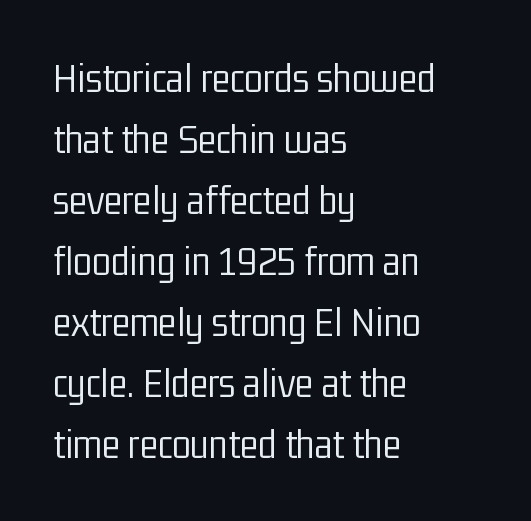
{"serif": "no", "italic": "no", "bold": "no", "weight": "light", "width": "condensed", "stroke_contrast": "low", "x_height": "medium", "monospaced": "no", "underline": "no", "align": "left", "line_spacing": "normal", "line_spacing_ratio": 1.42, "letter_spacing": "normal", "letter_spacing_em": 0.0, "glyph_px": 43}
